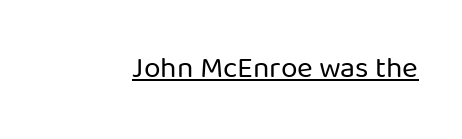
Q: Is the text bold? A: No.
Q: Is the text italic (slanted)? A: No, it is upright.
Q: Is the typeface a serif or a sans-serif typeface? A: Sans-serif.
Q: Is the text underlined? A: Yes.
Q: Is the spacing between letters normal or unusually wide? A: Normal.
Q: Width (condensed, normal, or wide)? A: Normal.
Q: Stroke contrast? A: Low.
Q: x-height? A: Medium.
Q: Monospaced? A: No.
